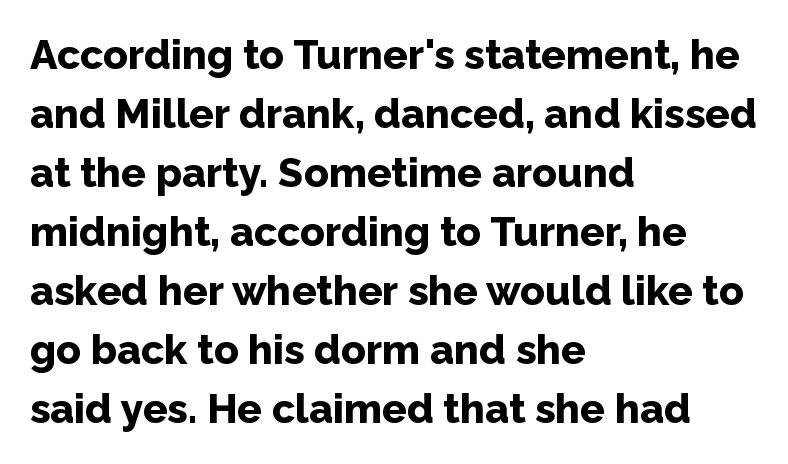
Q: Is the text bold? A: Yes.
Q: Is the text italic (slanted)? A: No, it is upright.
Q: Is the typeface a serif or a sans-serif typeface? A: Sans-serif.
Q: Is the text underlined? A: No.
Q: How is the paragraph aligned? A: Left-aligned.
Q: Is the spacing between letters normal or unusually wide? A: Normal.
Q: Is the spacing between lines tight, normal or loose? A: Normal.
Q: Width (condensed, normal, or wide)? A: Normal.
Q: Stroke contrast? A: Low.
Q: x-height? A: Medium.
Q: Monospaced? A: No.
